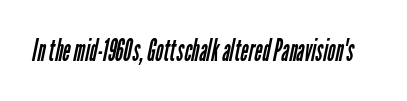
Short note: letters normally spaced. This sample has the flowing, uneven cadence of proportional lettering. Check under the words: just untouched page. No feet cap the strokes, marking this as sans-serif type. Heaviness? Minimal to ordinary, like unemphasized prose.
